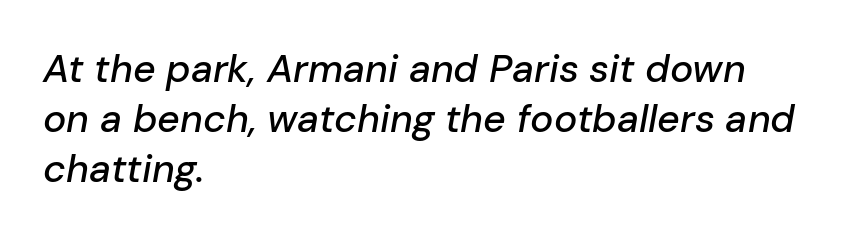
The image shows 39 px text type, italic (leaning right); set left-aligned, normal line spacing (1.28x), normal letter spacing, not underlined; low stroke contrast and a medium x-height.
